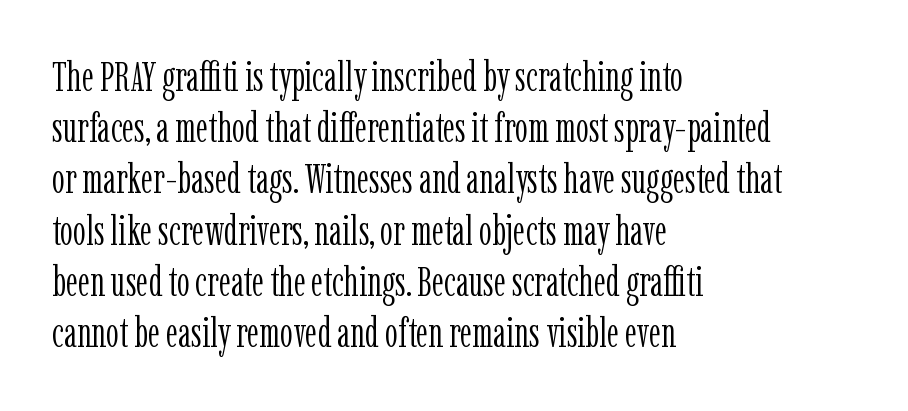
The face looks like a standard text weight, possibly lighter. Posture: straight, roman, zero tilt. Vertically, the passage feels balanced, rows spaced as you'd expect. A clean baseline with only descenders dipping below it. The glyphs in this specimen are seriffed.
